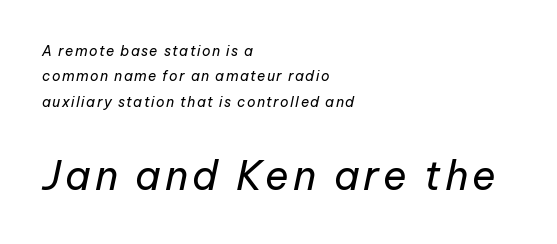
Of the two passages, the one underneath uses the larger point size. If you drew a line through each stem, it would be angled. Rule under the text: the space is simply empty. Weight: not bold — regular or lighter. Reading down the block, your eye returns to a fixed left position each line.
